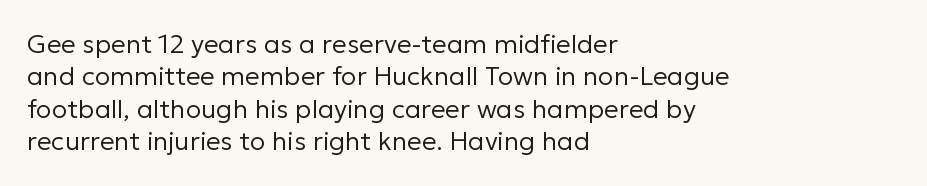
Line spacing here is normal. Nobody touched the tracking dial on this one. Quick note: underline off. Designer's note — italics off, roman on. The lines are quadded left.
